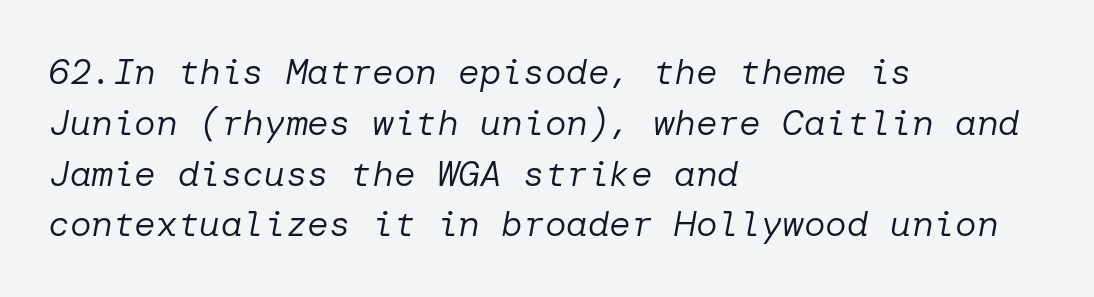
Inter-character spacing is left at the font's built-in metrics. Nobody drew a line under any word here. Weight: regular or lighter. Summary of vertical rhythm: regular, with standard interline spacing. All the whitespace from short lines collects on the right. The font's italic variant was chosen for this text.
